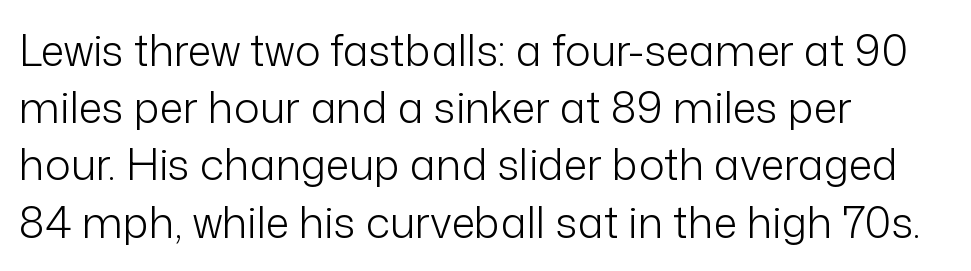
{"serif": "no", "italic": "no", "bold": "no", "weight": "light", "width": "normal", "stroke_contrast": "low", "x_height": "medium", "monospaced": "no", "underline": "no", "align": "left", "line_spacing": "normal", "line_spacing_ratio": 1.33, "letter_spacing": "normal", "letter_spacing_em": 0.0, "glyph_px": 43}
